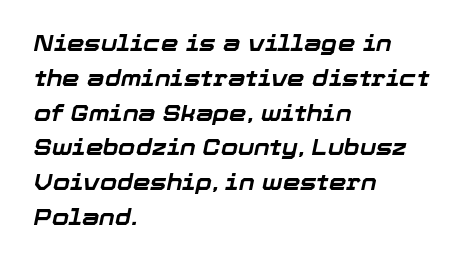
The image shows 22 px bold type, italic (leaning right); set left-aligned, normal line spacing (1.58x), normal letter spacing, not underlined.
